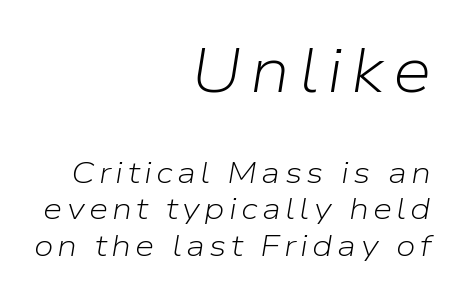
Style check: oblique. Compare the two chunks: the upper has the greater cap height. The rendering uses natural spacing where letterforms have individual widths. Descenders hang freely into open space.
